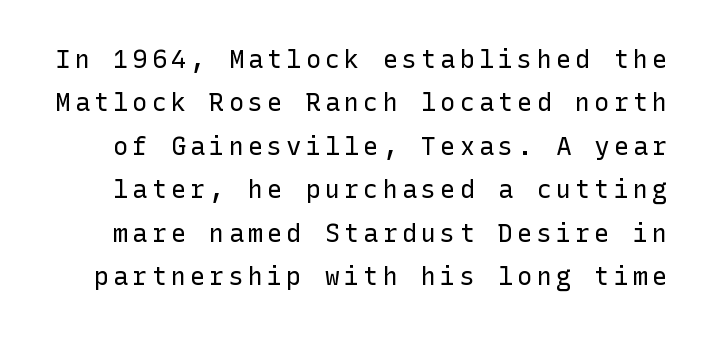
The image shows 25 px text type, upright; set line spacing 1.74x, not underlined.
